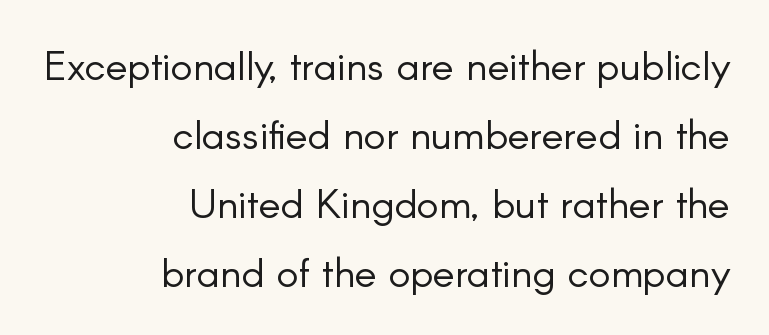
{"serif": "no", "italic": "no", "bold": "no", "weight": "light", "width": "normal", "stroke_contrast": "low", "x_height": "small", "monospaced": "no", "underline": "no", "align": "right", "line_spacing": "normal", "line_spacing_ratio": 1.68, "letter_spacing": "normal", "letter_spacing_em": 0.0, "glyph_px": 41}
